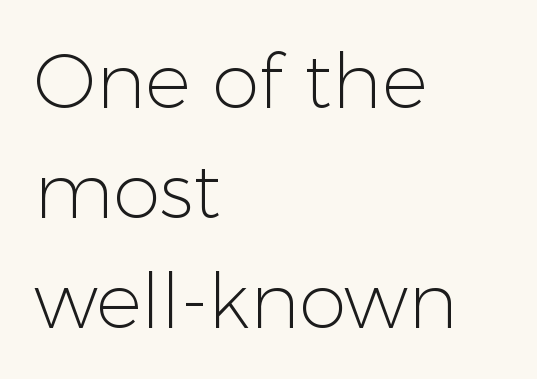
The image shows 76 px light sans-serif type, upright; set left-aligned, normal line spacing (1.45x), normal letter spacing, not underlined; low stroke contrast and a medium x-height.
